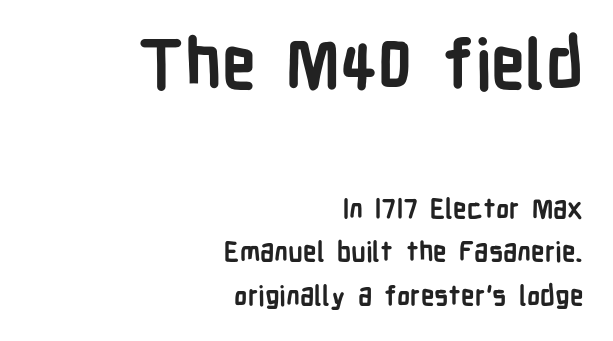
{"serif": "no", "italic": "no", "bold": "yes", "weight": "semibold", "width": "condensed", "stroke_contrast": "low", "x_height": "medium", "monospaced": "no", "underline": "no", "align": "right", "line_spacing": "normal", "line_spacing_ratio": 1.62, "letter_spacing": "normal", "letter_spacing_em": 0.0, "larger_block": "first", "size_ratio": 2.52, "glyph_px": 68}
